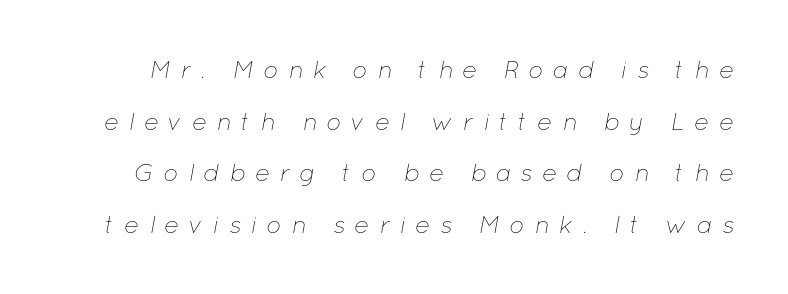
{"italic": "yes", "lean": "right", "slant_degrees": 12, "bold": "no", "underline": "no", "line_spacing": "loose", "line_spacing_ratio": 2.07, "letter_spacing": "wide", "letter_spacing_em": 0.37, "glyph_px": 25}
